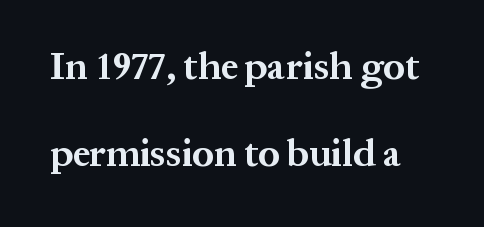
Q: Is the text bold? A: Yes.
Q: Is the text italic (slanted)? A: No, it is upright.
Q: Is the typeface a serif or a sans-serif typeface? A: Serif.
Q: Is the text underlined? A: No.
Q: Is the spacing between letters normal or unusually wide? A: Normal.
Q: Is the spacing between lines tight, normal or loose? A: Loose.
Q: Width (condensed, normal, or wide)? A: Normal.
Q: Stroke contrast? A: Medium.
Q: x-height? A: Medium.
Q: Monospaced? A: No.
